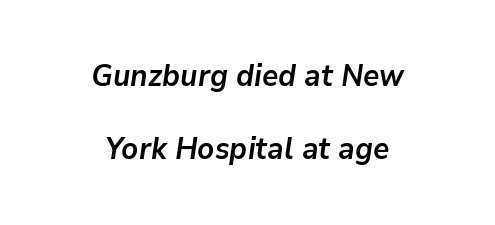
Q: Is the text bold? A: Yes.
Q: Is the text italic (slanted)? A: Yes, it leans right by about 9 degrees.
Q: Is the text underlined? A: No.
Q: How is the paragraph aligned? A: Centered.
Q: Is the spacing between letters normal or unusually wide? A: Normal.
Q: Is the spacing between lines tight, normal or loose? A: Loose.
Q: Width (condensed, normal, or wide)? A: Normal.
Q: Stroke contrast? A: Low.
Q: x-height? A: Medium.
Q: Monospaced? A: No.
